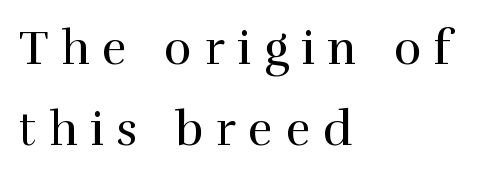
The image shows 47 px regular-weight serif type, upright; set left-aligned, line spacing 1.73x, unusually wide letter spacing (+0.27 em), not underlined; high stroke contrast and a medium x-height.
